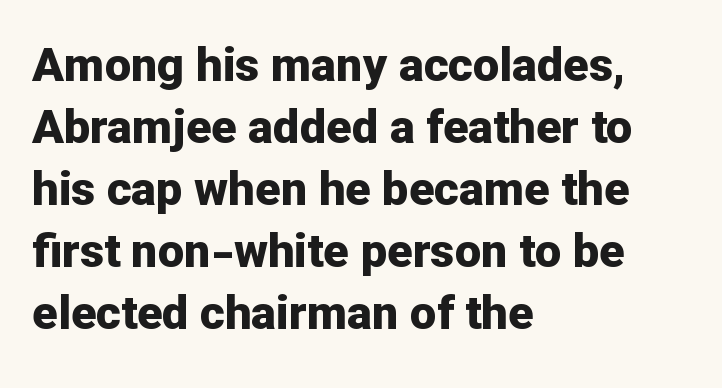
Reading down the block, your eye returns to a fixed left position each line. This is heavy type, rendered in bold. Descender tails drop into unmarked territory. Successive baselines arrive at the customary interval.
